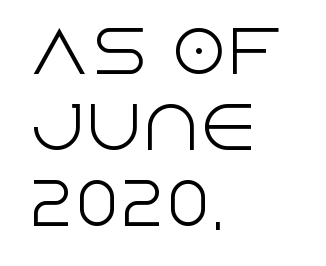
Here the glyphs are tracked normally, forming tight word shapes. Baseline-to-baseline distance is the conventional proportion of letter height. The characters display no serif detailing; their extremities are plain. A typesetter would call this proportional, since set widths differ per character.
